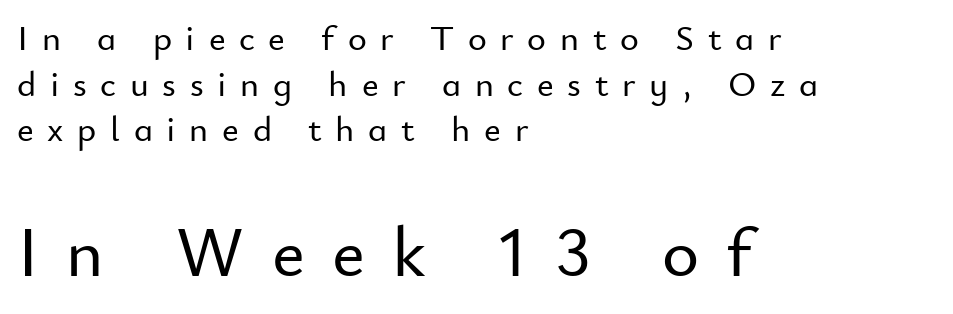
The face used here is a sans, in the tradition of grotesques and geometrics. Think of a printed novel: that variable character pitch is what you see here. You get the small type first, then a jump to larger type. Upright lettering throughout.
